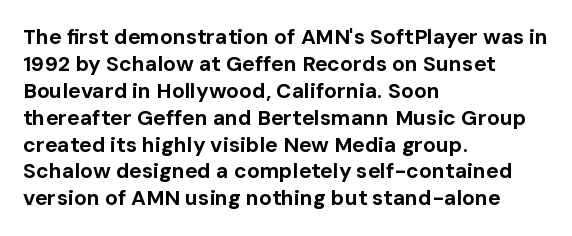
{"italic": "no", "bold": "yes", "underline": "no", "align": "left", "line_spacing": "normal", "line_spacing_ratio": 1.28, "letter_spacing": "normal", "letter_spacing_em": 0.0, "glyph_px": 21}
